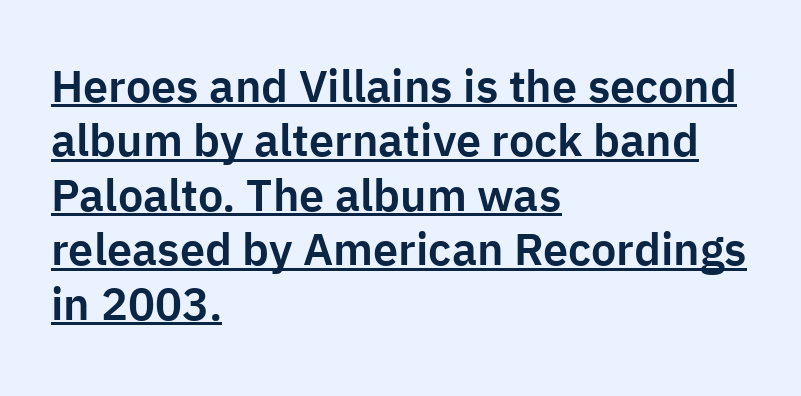
The typography opts for an upright posture over an oblique one. Examine the stroke ends and you'll find no serifs. Honestly, the letter spacing is just normal — you wouldn't notice it. What decoration does the sample have? An underline.
